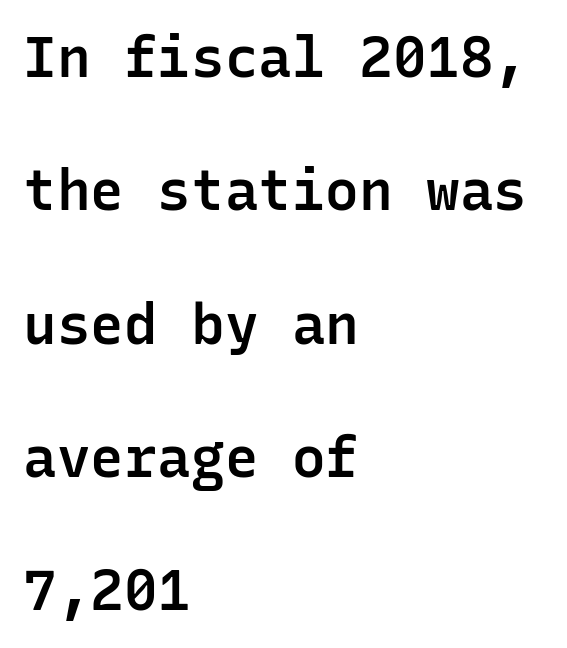
Q: Is the text bold? A: Semi-bold.
Q: Is the text italic (slanted)? A: No, it is upright.
Q: Is the typeface a serif or a sans-serif typeface? A: Sans-serif.
Q: Is the text underlined? A: No.
Q: How is the paragraph aligned? A: Left-aligned.
Q: Is the spacing between letters normal or unusually wide? A: Normal.
Q: Is the spacing between lines tight, normal or loose? A: Loose.
Q: Width (condensed, normal, or wide)? A: Normal.
Q: Stroke contrast? A: Low.
Q: x-height? A: Medium.
Q: Monospaced? A: Yes.
